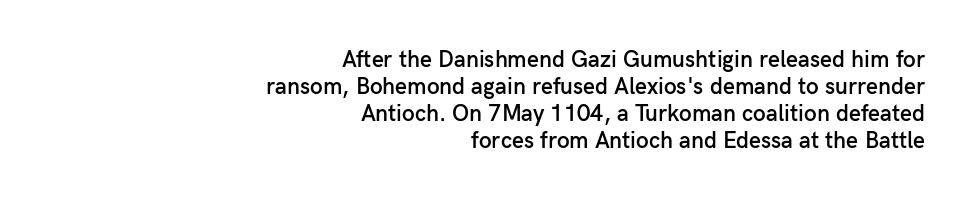
{"italic": "no", "bold": "semi", "underline": "no", "align": "right", "line_spacing_ratio": 1.18, "letter_spacing": "normal", "letter_spacing_em": 0.0, "glyph_px": 23}
